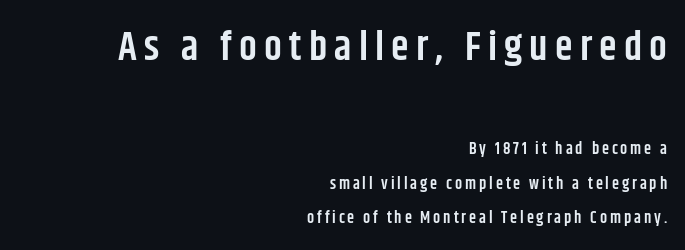
Q: Is the text bold? A: Semi-bold.
Q: Is the text italic (slanted)? A: No, it is upright.
Q: Is the typeface a serif or a sans-serif typeface? A: Sans-serif.
Q: Is the text underlined? A: No.
Q: How is the paragraph aligned? A: Right-aligned.
Q: Is the spacing between lines tight, normal or loose? A: Loose.
Q: Which block of text is set in a larger size, the first (top) or the second (bottom)? A: The first (top) one.
Q: Width (condensed, normal, or wide)? A: Condensed.
Q: Stroke contrast? A: Low.
Q: x-height? A: Large.
Q: Monospaced? A: No.
